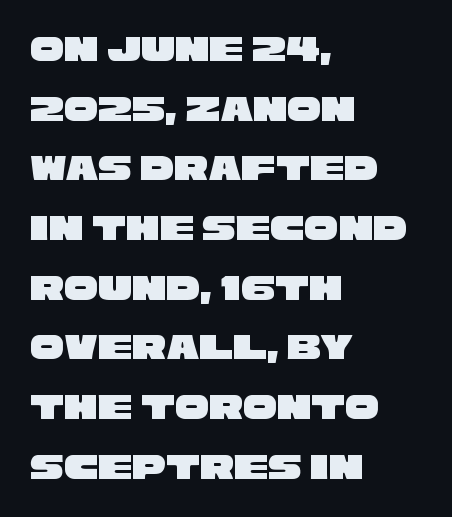
These lines keep a tight, regular rhythm from letter to letter. If you drew a ruler down the left edge, every line would touch it. Typographically, this falls in the sans-serif category. A typesetter would call this leading conventional body-copy spacing. Think of a printed novel: that variable character pitch is what you see here. The strip under each line holds only bare page.
